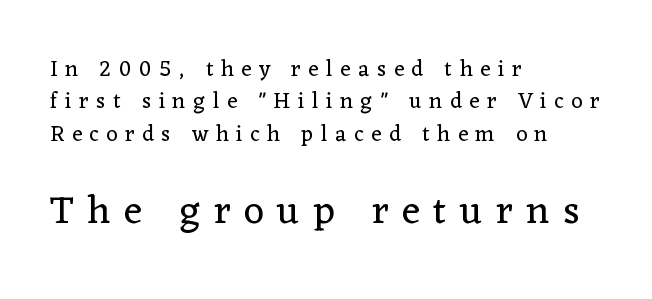
{"serif": "yes", "italic": "no", "bold": "no", "weight": "regular", "width": "normal", "stroke_contrast": "low", "x_height": "medium", "monospaced": "no", "underline": "no", "align": "left", "line_spacing": "normal", "line_spacing_ratio": 1.47, "letter_spacing": "wide", "letter_spacing_em": 0.35, "larger_block": "second", "size_ratio": 1.77, "glyph_px": 39}
